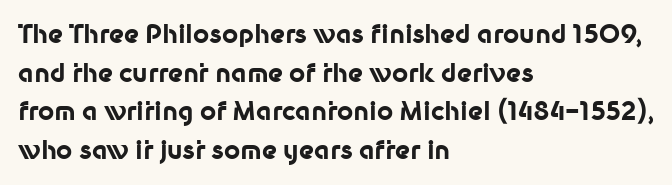
Lines of text with bare space underneath. Default kerning and tracking; the words read as compact shapes. Typeset ragged right — the left edge is the straight one. Regarding leading, the lines here are spaced in the standard way. Every stem runs plumb, perpendicular to the baseline.
